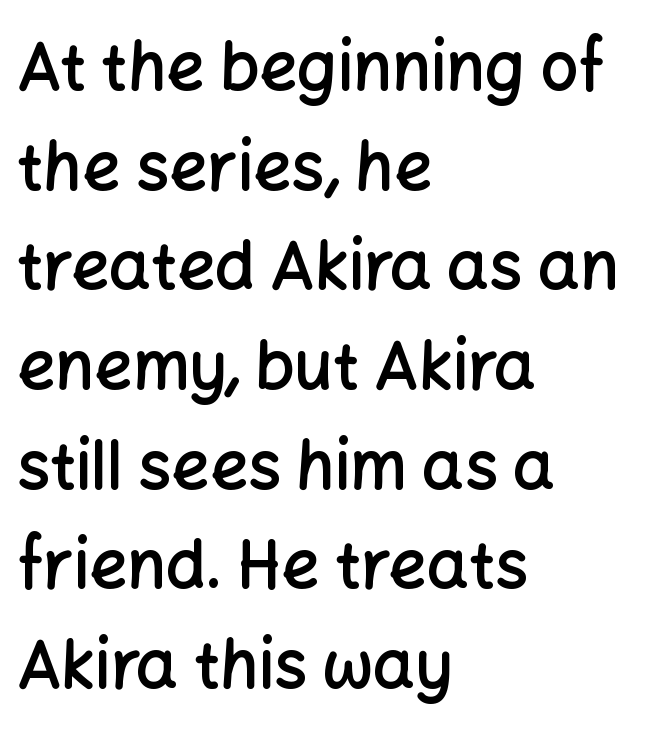
This rendering uses left alignment, leaving the right contour irregular. The face used here is proportionally spaced, like ordinary book or web type. A typesetter would mark this as roman, not italic. Short note: letters normally spaced.
